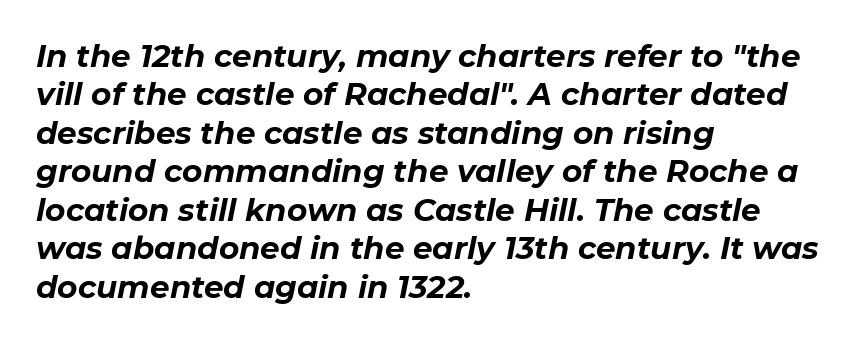
{"italic": "yes", "lean": "right", "slant_degrees": 11, "bold": "yes", "weight": "bold", "width": "normal", "stroke_contrast": "low", "x_height": "medium", "monospaced": "no", "underline": "no", "align": "left", "line_spacing_ratio": 1.24, "letter_spacing": "normal", "letter_spacing_em": 0.0, "glyph_px": 31}
